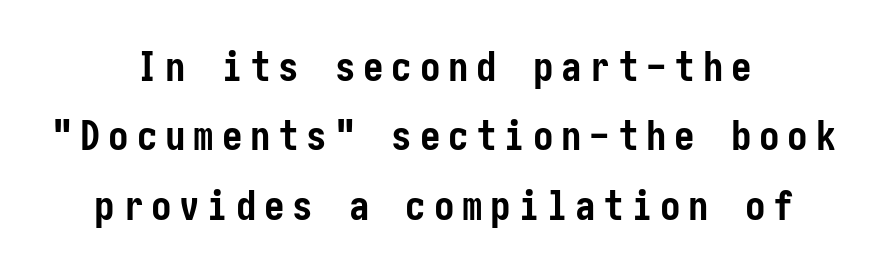
{"serif": "no", "italic": "no", "bold": "yes", "weight": "semibold", "width": "condensed", "stroke_contrast": "low", "x_height": "medium", "underline": "no", "align": "center", "line_spacing": "normal", "line_spacing_ratio": 1.69, "glyph_px": 41}
